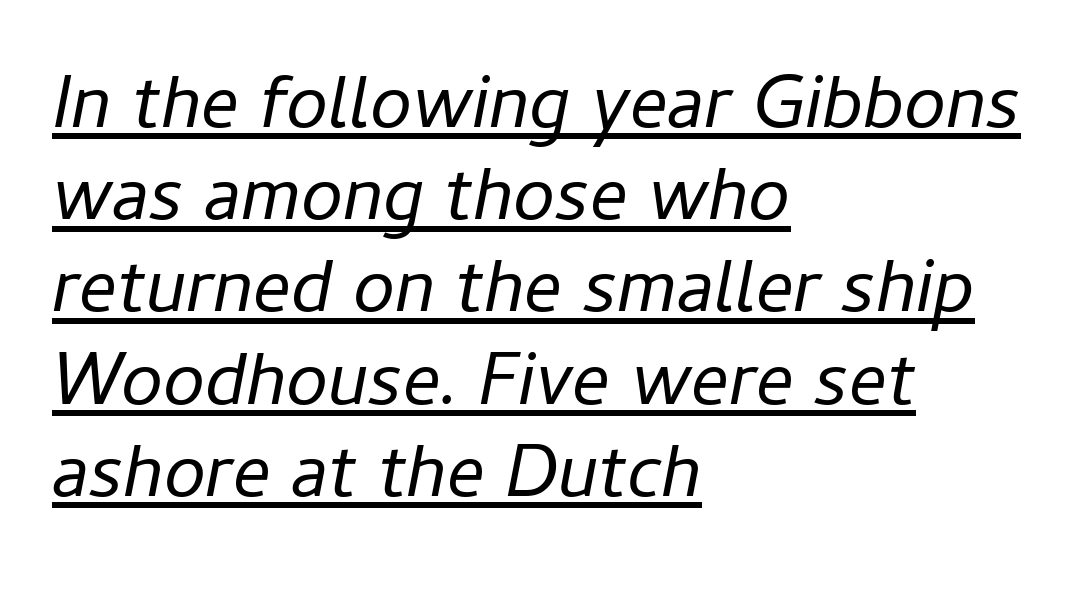
Q: Is the text bold? A: No.
Q: Is the text italic (slanted)? A: Yes, it leans right by about 11 degrees.
Q: Is the text underlined? A: Yes.
Q: How is the paragraph aligned? A: Left-aligned.
Q: Is the spacing between letters normal or unusually wide? A: Normal.
Q: Width (condensed, normal, or wide)? A: Normal.
Q: Stroke contrast? A: Low.
Q: x-height? A: Medium.
Q: Monospaced? A: No.
